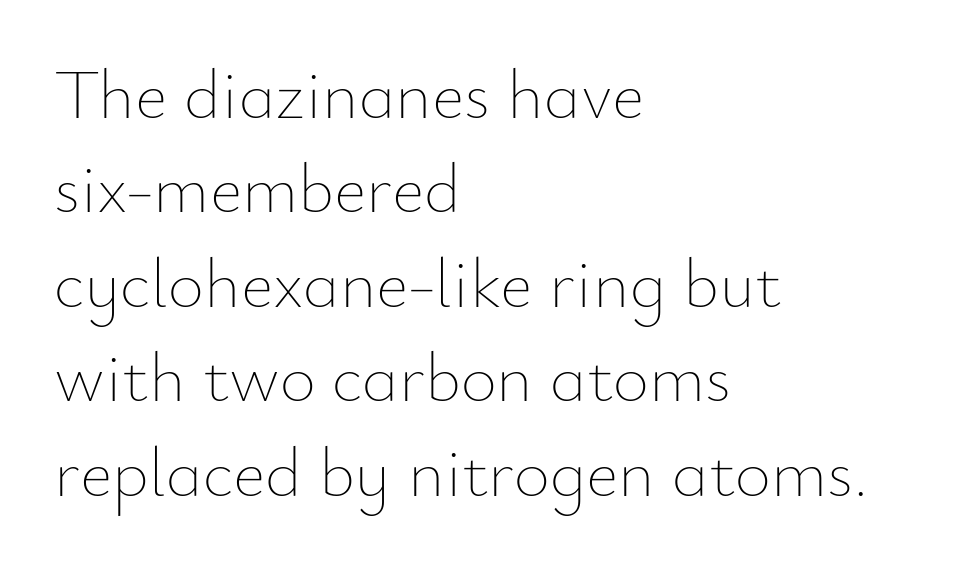
Visually the block forms a straight wall on the left and a jagged coastline on the right. The passage shown is typed in a proportional face where columns would drift. No extra ink here — the face is not bold. The baseline area is clear. Each new line begins a customary step beneath the previous one.
